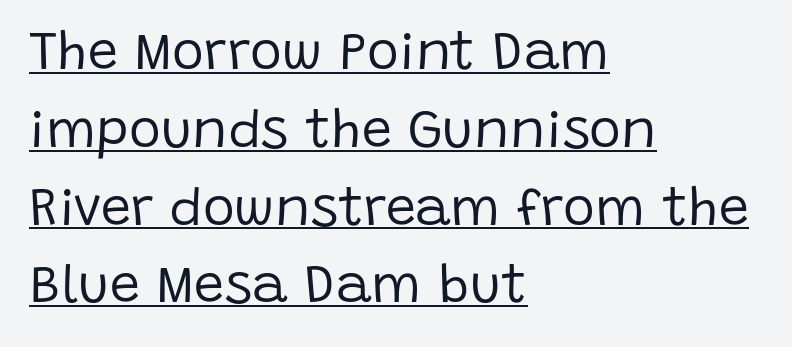
The passage is arranged the way most books set body copy — flush left. Proportional: the letters do not fall into vertical columns. The sample's only ornament is a line tracing under the words. In terms of leading, this rendering sits right in the middle.
